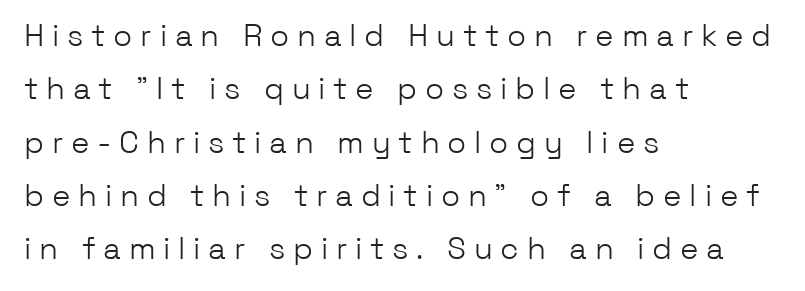
{"serif": "no", "italic": "no", "bold": "no", "weight": "light", "width": "normal", "stroke_contrast": "low", "x_height": "medium", "monospaced": "no", "underline": "no", "align": "left", "line_spacing_ratio": 1.72, "letter_spacing": "wide", "letter_spacing_em": 0.25, "glyph_px": 31}
